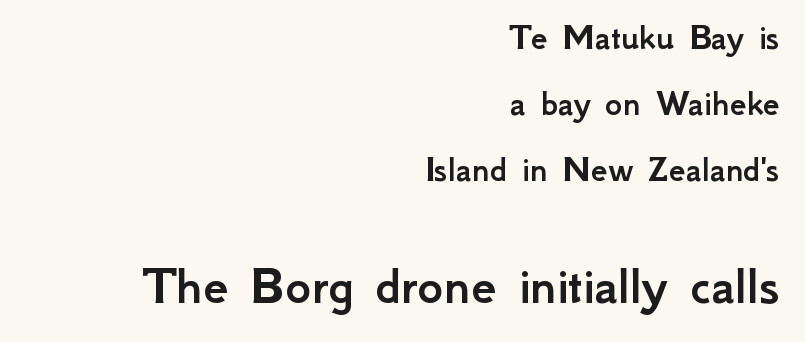
Between one letter and the next there's only the usual sliver of space. This sample uses a sans-serif face. Spacing verdict: proportional, widths tailored to each character. Horizontally, the lines are justified to the trailing edge only. Designer's note — italics off, roman on.
